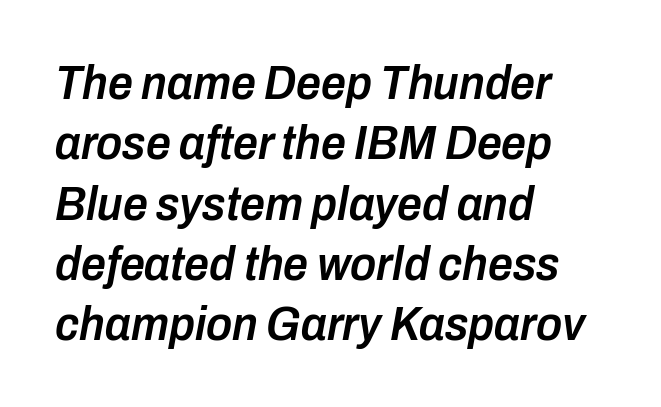
The gaps between neighbouring characters are ordinary and unremarkable. This sample has the flowing, uneven cadence of proportional lettering. Quick note: underline off. This sample is left-justified, so line endings fall wherever the words run out. As a designer I'd log this as weight 600, semibold. The passage shown leans; its letterforms are oblique.
